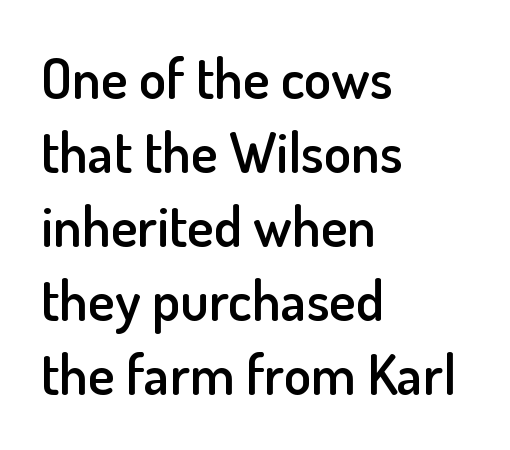
The image shows 56 px semibold sans-serif type, upright; set left-aligned, normal line spacing (1.32x), normal letter spacing, not underlined; low stroke contrast and a small x-height.
